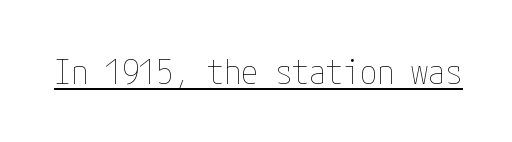
The type sits square on the baseline with zero lean. These characters rest on top of a visible drawn line. Honestly, the letter spacing is just normal — you wouldn't notice it. These glyphs show unthickened strokes, regular width or finer.
